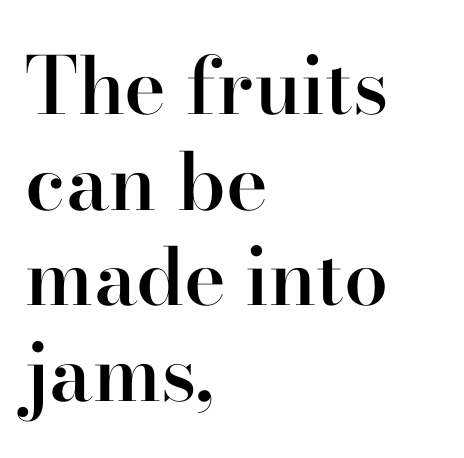
The image shows 79 px semibold serif type, upright; set left-aligned, line spacing 1.21x, normal letter spacing, not underlined; high stroke contrast and a small x-height.
